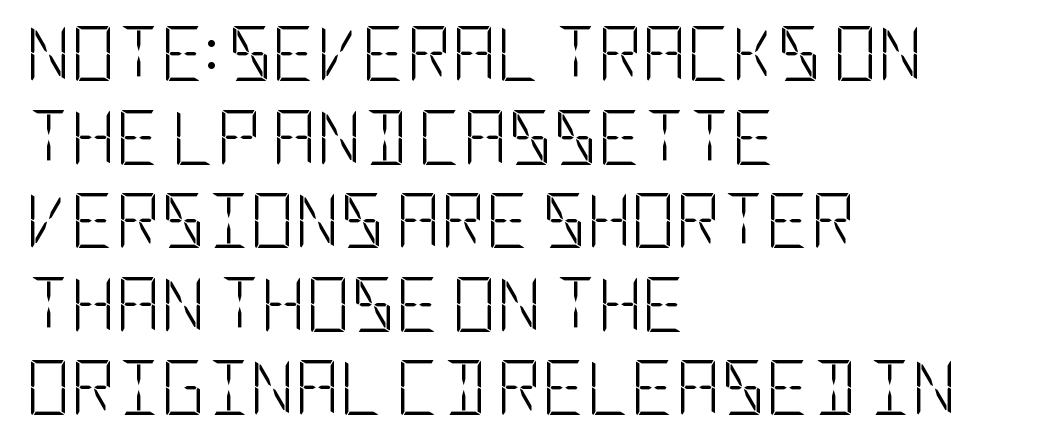
Nothing unusual about the tracking: characters are spaced as the font intends. Layout note: lines flush left. It's the straight-up-and-down kind of type. This block has exactly the height ordinary leading produces.
